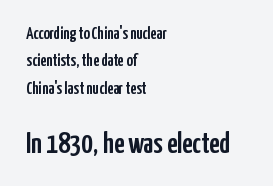
Q: Is the text italic (slanted)? A: No, it is upright.
Q: Is the typeface a serif or a sans-serif typeface? A: Sans-serif.
Q: Is the text underlined? A: No.
Q: How is the paragraph aligned? A: Left-aligned.
Q: Is the spacing between letters normal or unusually wide? A: Normal.
Q: Is the spacing between lines tight, normal or loose? A: Normal.
Q: Which block of text is set in a larger size, the first (top) or the second (bottom)? A: The second (bottom) one.
Q: Width (condensed, normal, or wide)? A: Condensed.
Q: Stroke contrast? A: Low.
Q: x-height? A: Medium.
Q: Monospaced? A: No.
